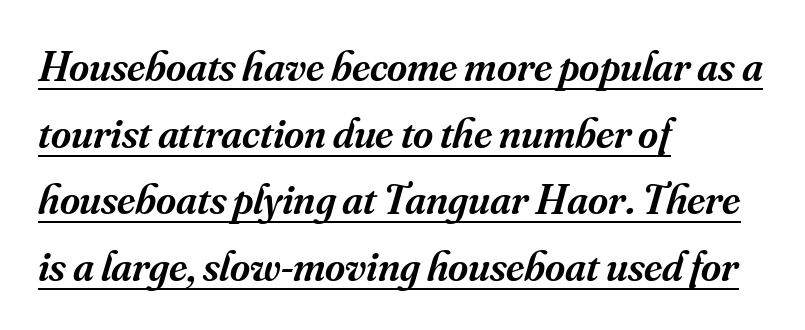
{"serif": "yes", "italic": "yes", "lean": "right", "slant_degrees": 16, "bold": "semi", "weight": "semibold", "width": "normal", "stroke_contrast": "medium", "x_height": "small", "monospaced": "no", "underline": "yes", "align": "left", "line_spacing": "normal", "line_spacing_ratio": 1.55, "letter_spacing": "normal", "letter_spacing_em": 0.0, "glyph_px": 43}
